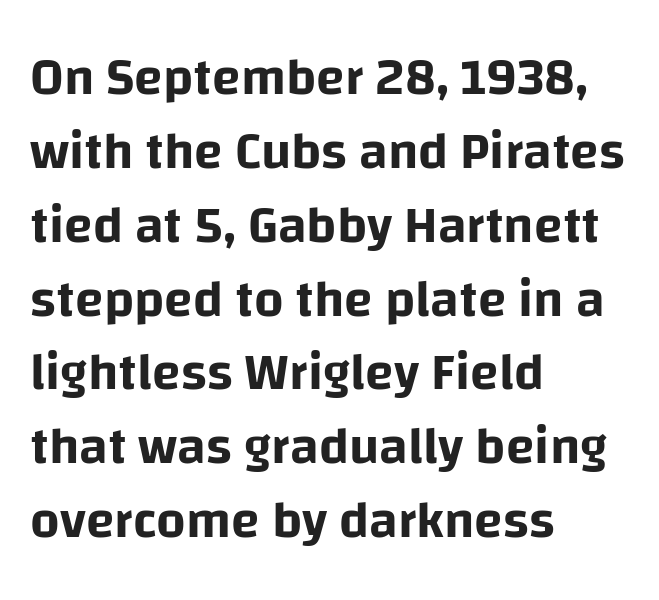
These lines stack with their left ends in a neat column. The letters carry no serifs — their stems end cleanly without finishing strokes. Has an underline been added? It has not. This rendering leaves character spacing at its baseline value. The passage shown stacks its lines at a standard gap. It's the straight-up-and-down kind of type.
